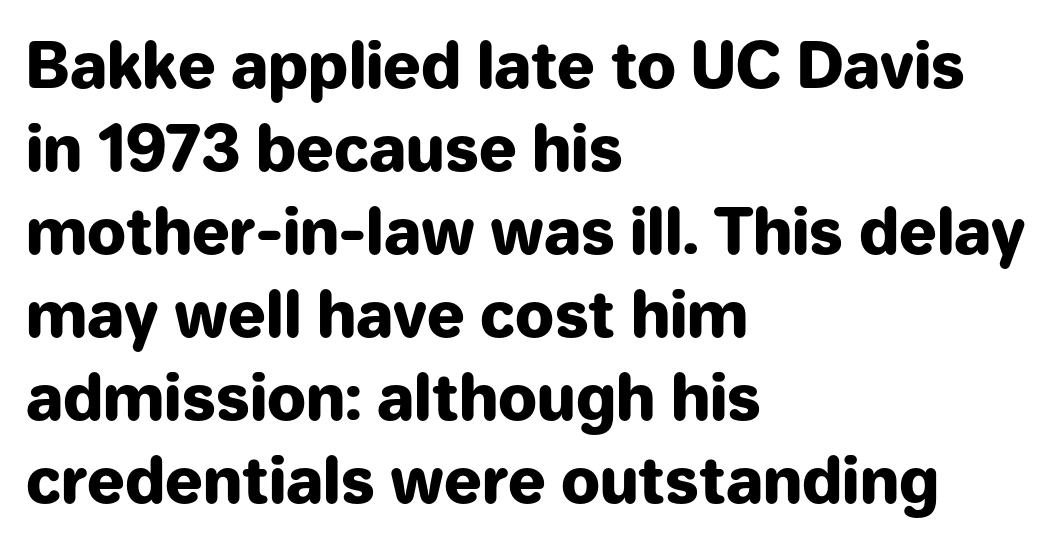
The image shows 62 px heavy sans-serif type, upright; set left-aligned, normal line spacing (1.34x), normal letter spacing, not underlined; low stroke contrast and a medium x-height.
